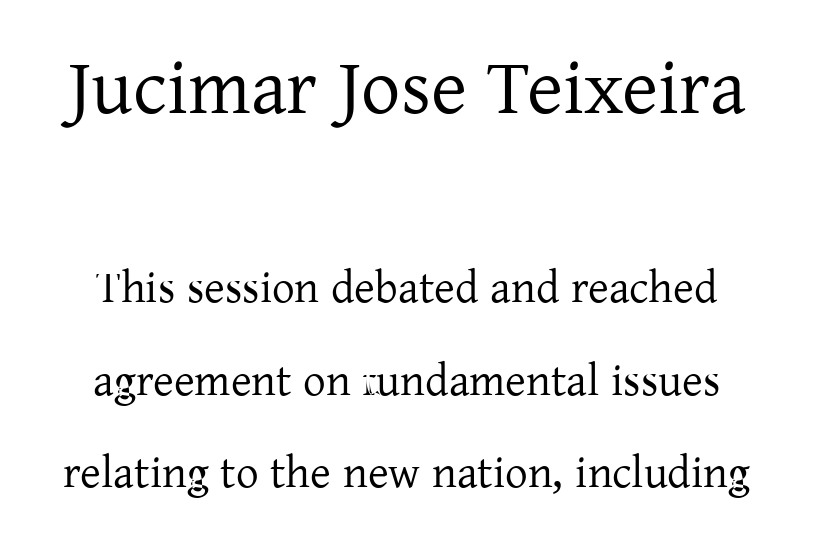
The image shows 78 px regular-weight serif type, upright; set centered, loose line spacing (2.06x), normal letter spacing, not underlined; the first (top) block is 1.73x larger; low stroke contrast and a medium x-height.
